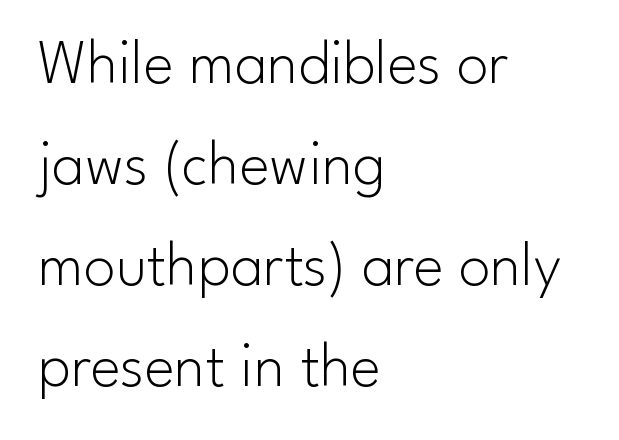
Q: Is the text bold? A: No.
Q: Is the text italic (slanted)? A: No, it is upright.
Q: Is the typeface a serif or a sans-serif typeface? A: Sans-serif.
Q: Is the text underlined? A: No.
Q: How is the paragraph aligned? A: Left-aligned.
Q: Is the spacing between letters normal or unusually wide? A: Normal.
Q: Is the spacing between lines tight, normal or loose? A: Normal.
Q: Width (condensed, normal, or wide)? A: Normal.
Q: Stroke contrast? A: Low.
Q: x-height? A: Small.
Q: Monospaced? A: No.
